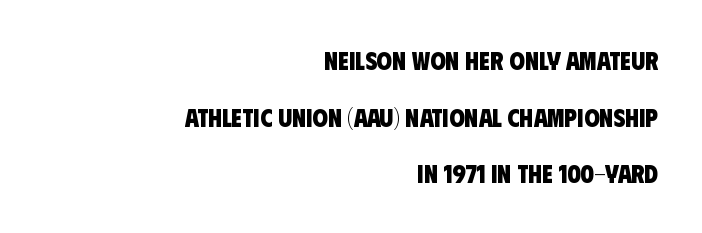
{"bold": "yes", "underline": "no", "align": "right", "line_spacing": "loose", "line_spacing_ratio": 2.27, "letter_spacing": "normal", "letter_spacing_em": 0.0, "glyph_px": 25}
